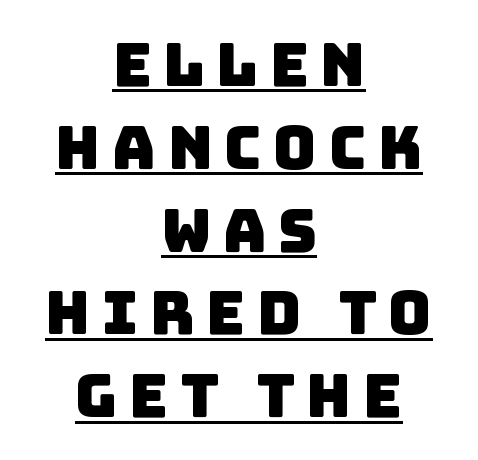
Serif or sans? Sans — the stroke terminals are bare. Varying glyph widths throughout — classic text-font behaviour. The passage shown is underscored from start to finish. Line spacing here is normal.
